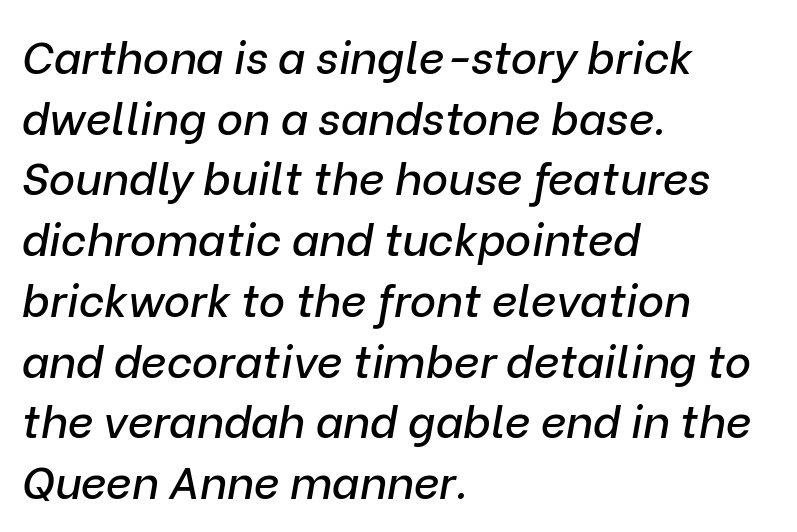
{"italic": "yes", "lean": "right", "slant_degrees": 9, "width": "normal", "stroke_contrast": "low", "x_height": "medium", "monospaced": "no", "underline": "no", "align": "left", "line_spacing": "normal", "line_spacing_ratio": 1.35, "letter_spacing": "normal", "letter_spacing_em": 0.0, "glyph_px": 45}
